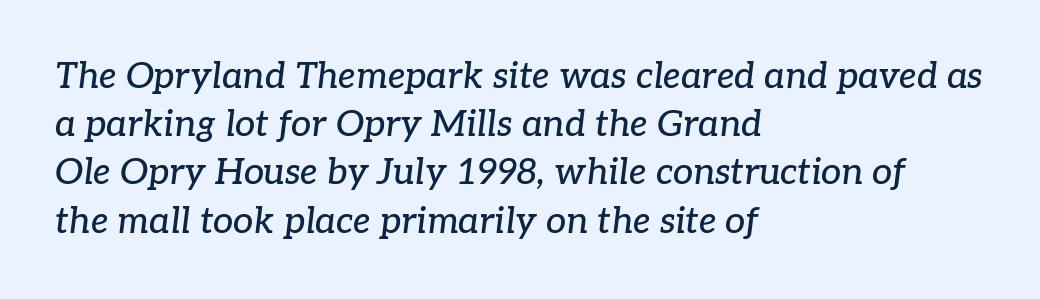
{"serif": "yes", "italic": "yes", "lean": "right", "slant_degrees": 7, "width": "normal", "stroke_contrast": "low", "x_height": "medium", "monospaced": "no", "underline": "no", "align": "left", "line_spacing": "normal", "line_spacing_ratio": 1.34, "letter_spacing": "normal", "letter_spacing_em": 0.0, "glyph_px": 36}
